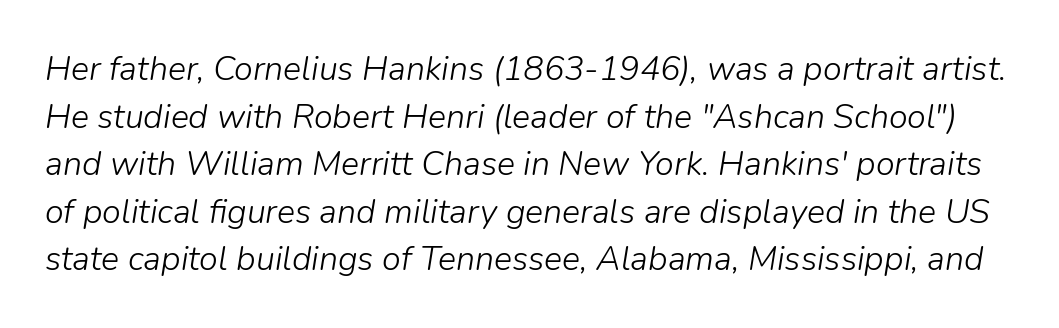
{"italic": "yes", "lean": "right", "slant_degrees": 9, "bold": "no", "weight": "light", "width": "normal", "stroke_contrast": "low", "x_height": "medium", "monospaced": "no", "underline": "no", "line_spacing": "normal", "line_spacing_ratio": 1.4, "letter_spacing": "normal", "letter_spacing_em": 0.0, "glyph_px": 34}
